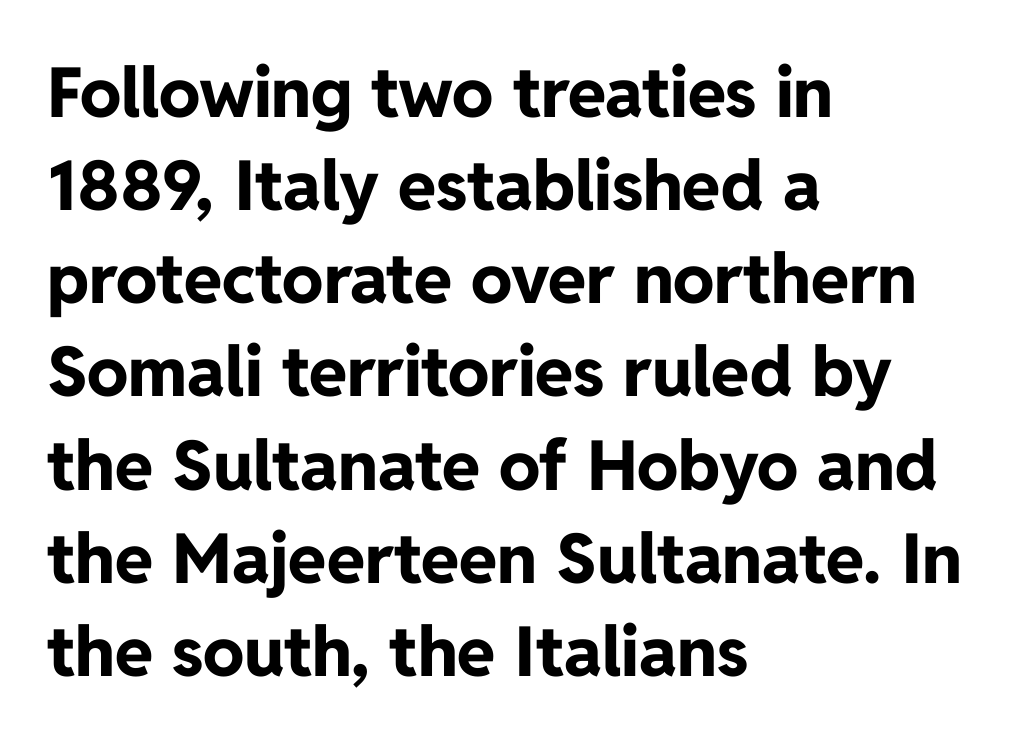
The passage shown is typed in a proportional face where columns would drift. Short note: letters normally spaced. A student would call this left alignment; a typographer would say flush left, rag right. Bold? Absolutely — the strokes are thick and heavy.
